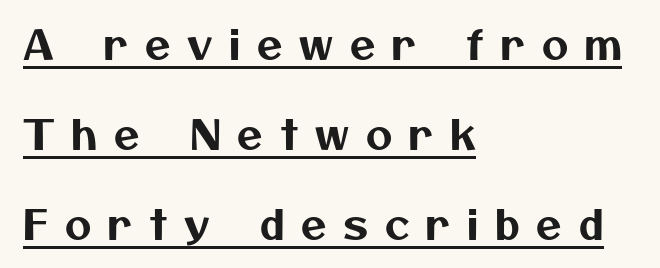
The image shows 41 px sans-serif type; set left-aligned, loose line spacing (2.19x), unusually wide letter spacing (+0.41 em), underlined; medium stroke contrast and a medium x-height.
